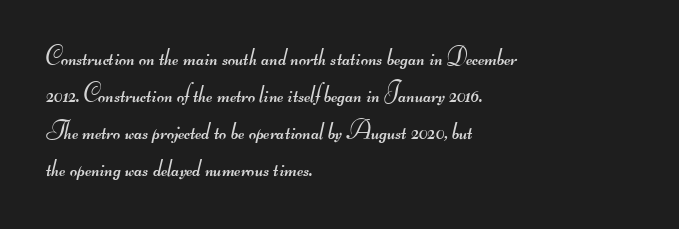
Layout note: lines flush left. You could call the tracking neutral — neither tight nor loose. Type without underlining. How would I describe the line gaps? Plain and ordinary. Bold? No — there's no thickening of the strokes.
